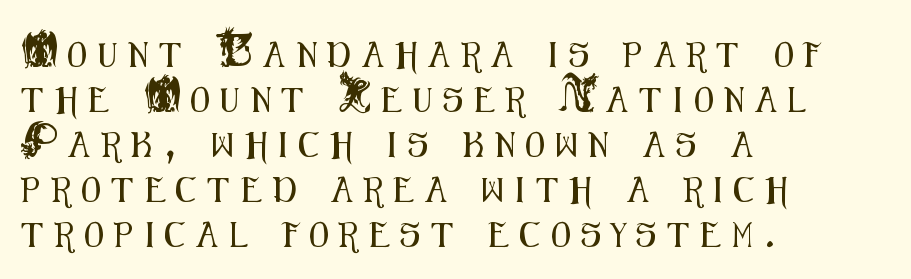
The image shows 25 px text type, upright; set left-aligned, line spacing 1.8x, unusually wide letter spacing (+0.46 em), not underlined.
